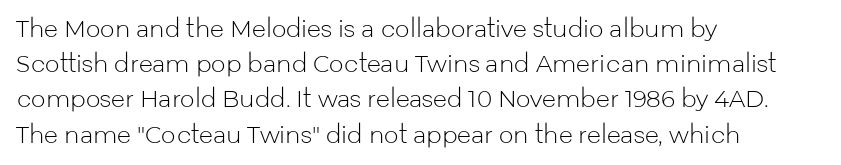
{"italic": "no", "bold": "no", "underline": "no", "align": "left", "line_spacing": "normal", "line_spacing_ratio": 1.53, "letter_spacing": "normal", "letter_spacing_em": 0.0, "glyph_px": 23}
